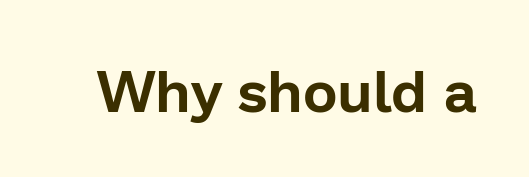
The horizontal fit of the characters is conventional and even. The face used here is proportionally spaced, like ordinary book or web type. To sum up the face: it is a sans, with no serifs. This is roman type, the default non-slanted kind. The area under the type is left untouched.
